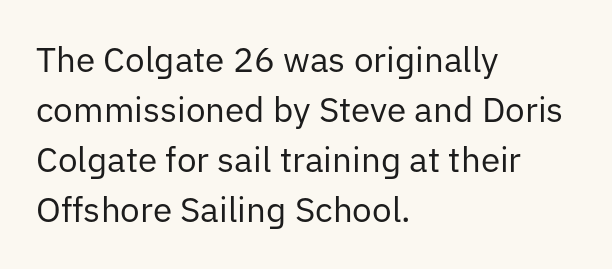
Q: Is the text bold? A: No.
Q: Is the text italic (slanted)? A: No, it is upright.
Q: Is the typeface a serif or a sans-serif typeface? A: Sans-serif.
Q: Is the text underlined? A: No.
Q: How is the paragraph aligned? A: Left-aligned.
Q: Is the spacing between letters normal or unusually wide? A: Normal.
Q: Is the spacing between lines tight, normal or loose? A: Normal.
Q: Width (condensed, normal, or wide)? A: Normal.
Q: Stroke contrast? A: Low.
Q: x-height? A: Medium.
Q: Monospaced? A: No.
